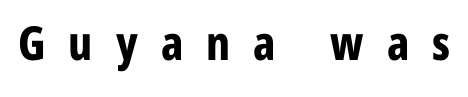
Q: Is the text bold? A: Yes.
Q: Is the text italic (slanted)? A: No, it is upright.
Q: Is the typeface a serif or a sans-serif typeface? A: Sans-serif.
Q: Is the text underlined? A: No.
Q: Is the spacing between letters normal or unusually wide? A: Unusually wide.
Q: Width (condensed, normal, or wide)? A: Condensed.
Q: Stroke contrast? A: Low.
Q: x-height? A: Medium.
Q: Monospaced? A: No.
